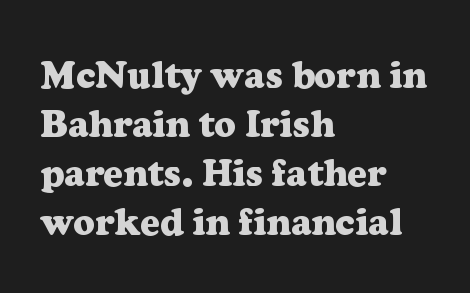
The image shows 38 px heavy serif type, upright; set left-aligned, normal line spacing (1.29x), normal letter spacing, not underlined; low stroke contrast and a medium x-height.
